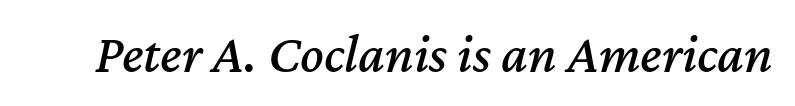
The image shows 55 px text type, italic (leaning right); set normal letter spacing, not underlined; medium stroke contrast and a medium x-height.
